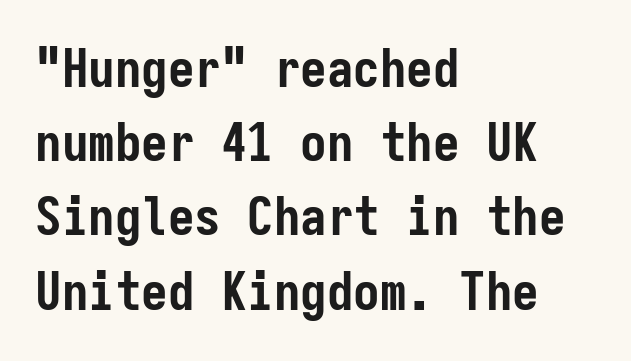
The space between consecutive lines is moderate. What stands out about the letter spacing? Nothing — it is the standard amount. Monospaced: the letters line up in strict vertical columns. Ascenders rise straight up at ninety degrees. The setting favours the left margin, as ordinary paragraphs usually do. Serif or sans? Sans — the stroke terminals are bare.
